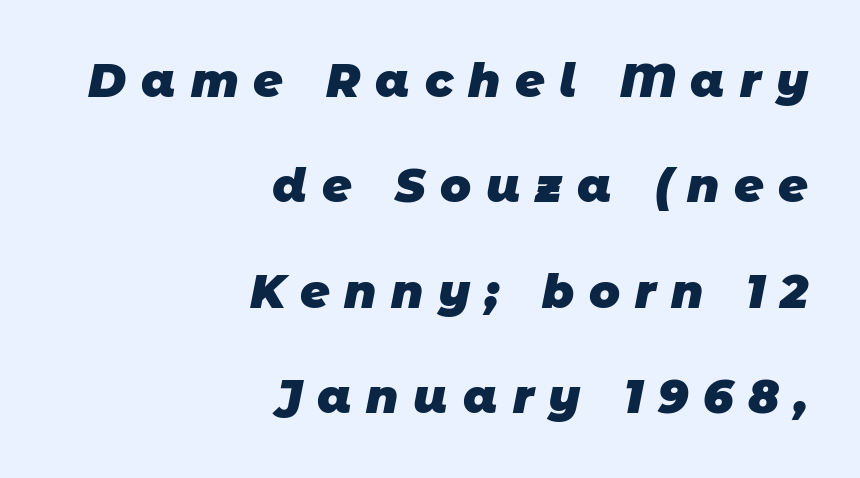
The glyphs in this specimen are sans serif. Each letter keeps its own natural width here, so spacing adapts to shape. The passage shown stacks its lines with a broad gap. Heft: maximum for text — a bold. Each row of text sits above clean, open space.
